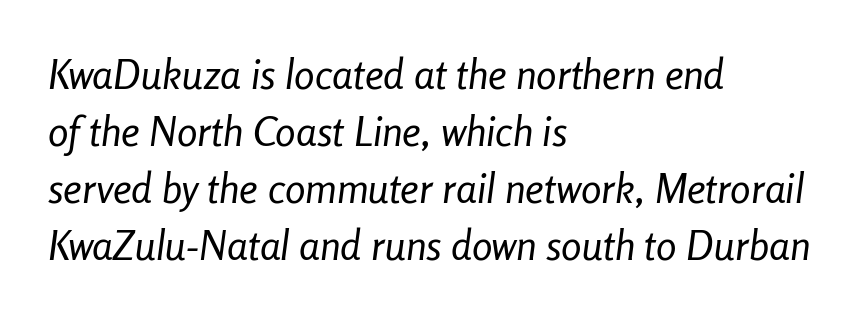
The image shows 41 px regular-weight, condensed type, italic (leaning right); set left-aligned, normal line spacing (1.39x), normal letter spacing, not underlined; low stroke contrast and a medium x-height.
